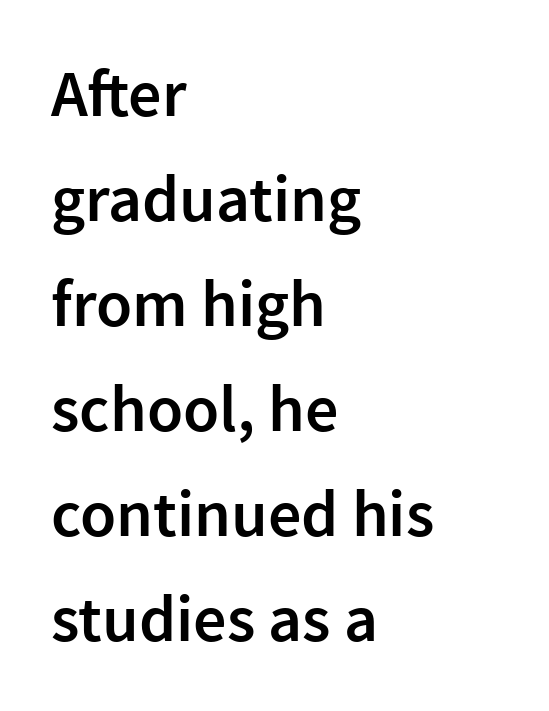
These lines are rendered in a variable-pitch font. Grotesque or geometric, the face here clearly has no serifs. Alignment: flush left. Successive baselines arrive at the customary interval. Set as a demibold, roughly 600 on the weight scale.
